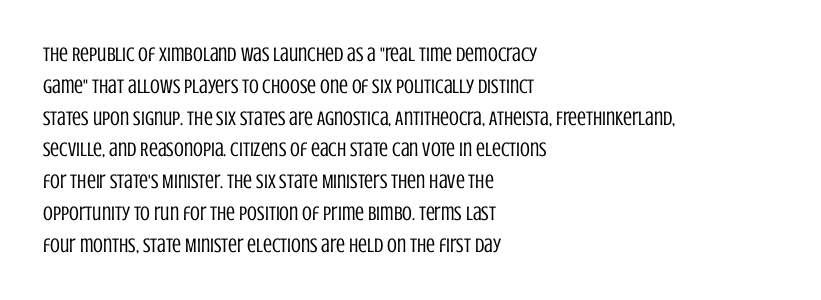
{"italic": "no", "bold": "no", "underline": "no", "align": "left", "line_spacing": "normal", "line_spacing_ratio": 1.59, "letter_spacing": "normal", "letter_spacing_em": 0.0, "glyph_px": 20}
